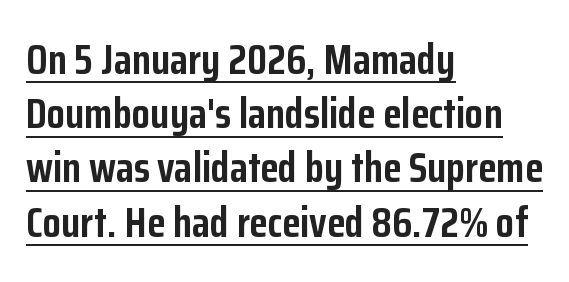
Caption: lettering with a line underneath. Honestly, the letter spacing is just normal — you wouldn't notice it. Designer's note — italics off, roman on. Regular leading.
